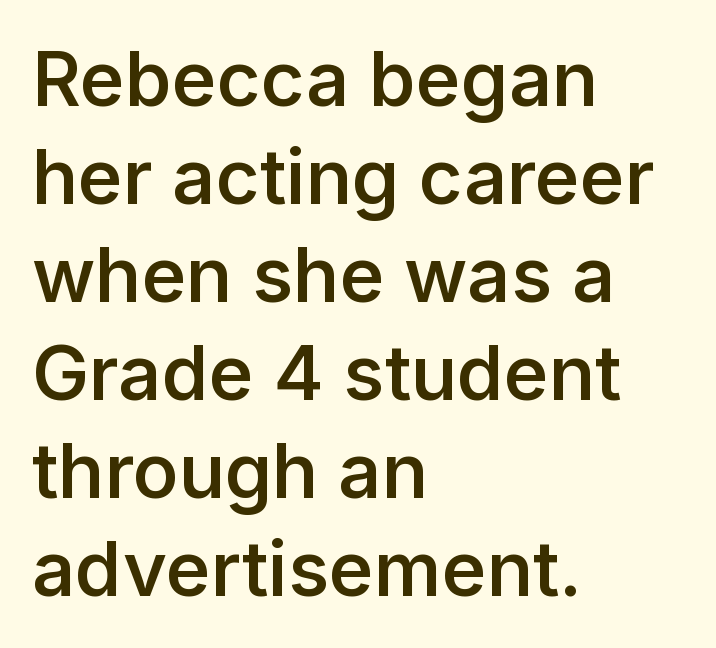
The image shows 76 px semibold sans-serif type, upright; set left-aligned, normal line spacing (1.29x), normal letter spacing, not underlined; low stroke contrast and a medium x-height.
